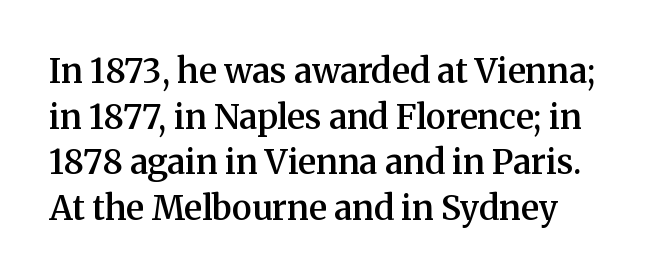
Descenders are the only things crossing below the line. In terms of posture, this sample is upright. The typesetting leans somewhat heavy: a semibold. There is no visible air inserted between adjacent glyphs.
